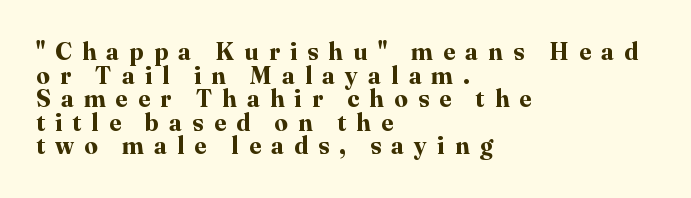
{"italic": "no", "bold": "yes", "underline": "no", "align": "left", "line_spacing": "tight", "line_spacing_ratio": 0.98, "letter_spacing": "wide", "letter_spacing_em": 0.42, "glyph_px": 24}
